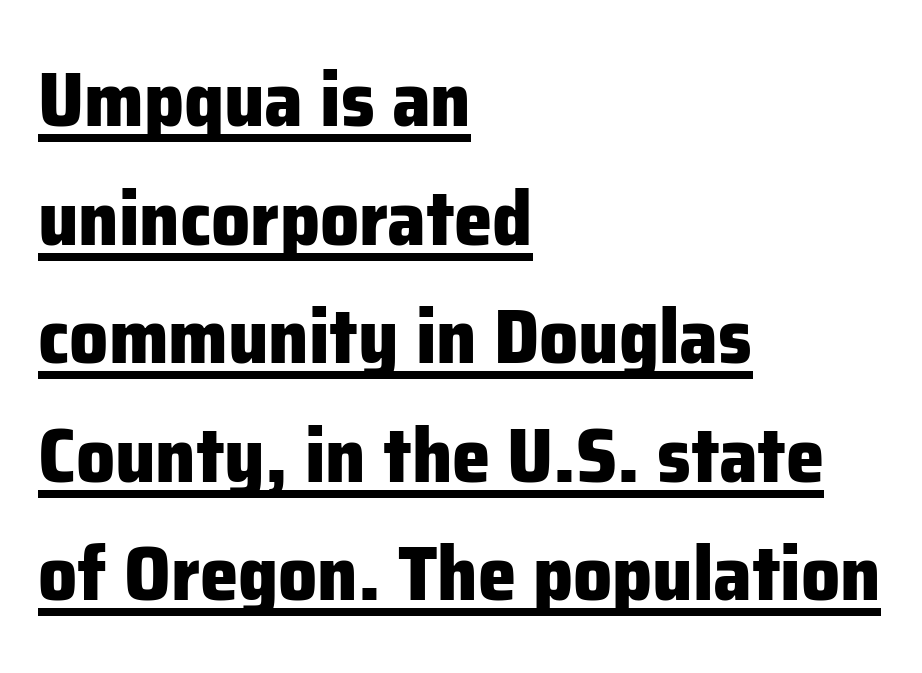
Q: Is the text bold? A: Yes.
Q: Is the text italic (slanted)? A: No, it is upright.
Q: Is the typeface a serif or a sans-serif typeface? A: Sans-serif.
Q: Is the text underlined? A: Yes.
Q: How is the paragraph aligned? A: Left-aligned.
Q: Is the spacing between letters normal or unusually wide? A: Normal.
Q: Is the spacing between lines tight, normal or loose? A: Normal.
Q: Width (condensed, normal, or wide)? A: Normal.
Q: Stroke contrast? A: Low.
Q: x-height? A: Medium.
Q: Monospaced? A: No.
